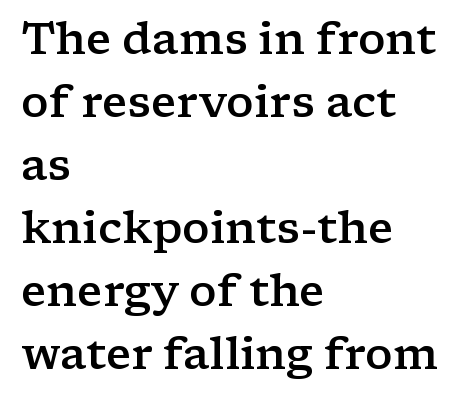
Q: Is the text bold? A: Semi-bold.
Q: Is the text italic (slanted)? A: No, it is upright.
Q: Is the typeface a serif or a sans-serif typeface? A: Serif.
Q: Is the text underlined? A: No.
Q: How is the paragraph aligned? A: Left-aligned.
Q: Is the spacing between letters normal or unusually wide? A: Normal.
Q: Is the spacing between lines tight, normal or loose? A: Normal.
Q: Width (condensed, normal, or wide)? A: Wide.
Q: Stroke contrast? A: Low.
Q: x-height? A: Medium.
Q: Monospaced? A: No.
